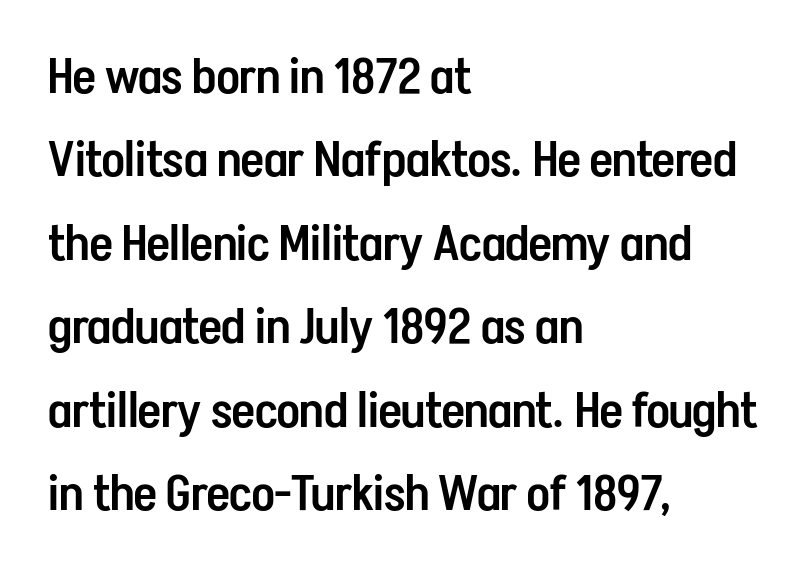
How are the letters spaced? Ordinarily, with no added tracking. The font family rendered here belongs to the sans-serif group. The type sits square on the baseline with zero lean. These lines carry some extra weight — a demibold, not a full bold. The rows are spaced the way most documents space them.
